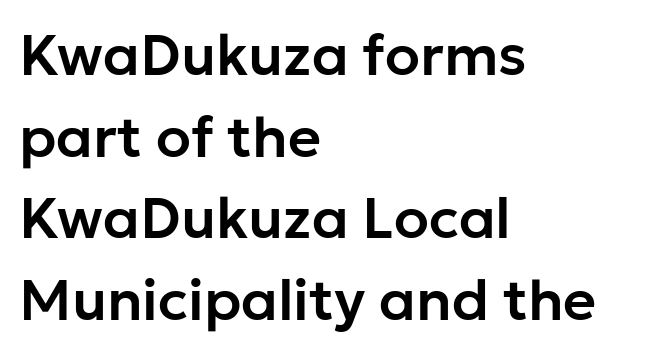
The image shows 57 px sans-serif type, upright; set left-aligned, normal line spacing (1.43x), normal letter spacing, not underlined; low stroke contrast and a medium x-height.
